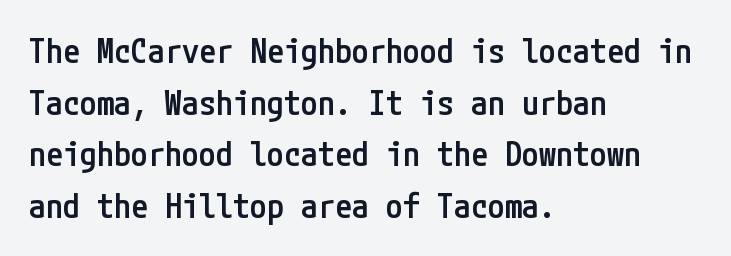
Q: Is the text bold? A: Semi-bold.
Q: Is the text italic (slanted)? A: No, it is upright.
Q: Is the typeface a serif or a sans-serif typeface? A: Sans-serif.
Q: Is the text underlined? A: No.
Q: How is the paragraph aligned? A: Left-aligned.
Q: Is the spacing between letters normal or unusually wide? A: Normal.
Q: Is the spacing between lines tight, normal or loose? A: Normal.
Q: Width (condensed, normal, or wide)? A: Condensed.
Q: Stroke contrast? A: Low.
Q: x-height? A: Medium.
